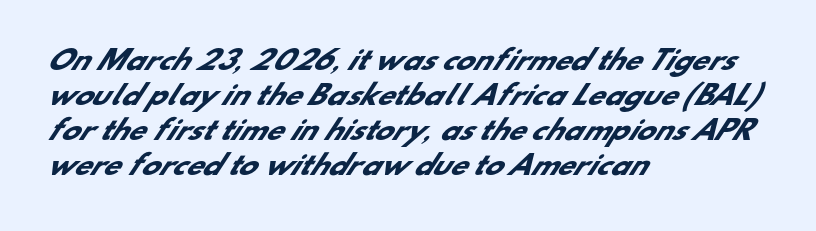
The type is set solid horizontally, with unmodified tracking. The face used here has the dense, thick strokes of a bold. The specimen omits any rule beneath the text block's lines. Compared with typical paragraphs, the rows here are spaced about the same. These lines are set flush left with a ragged right edge.
